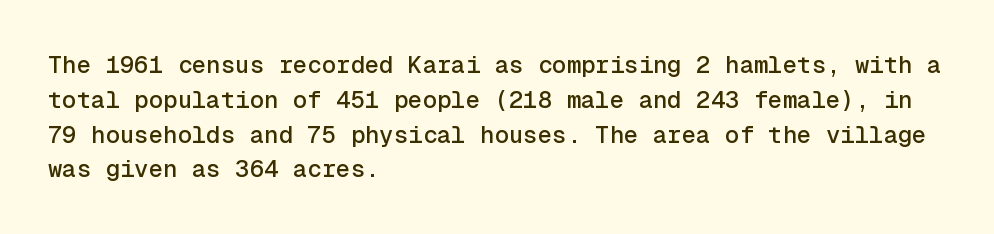
Q: Is the text italic (slanted)? A: No, it is upright.
Q: Is the text underlined? A: No.
Q: How is the paragraph aligned? A: Left-aligned.
Q: Is the spacing between letters normal or unusually wide? A: Normal.
Q: Is the spacing between lines tight, normal or loose? A: Normal.
